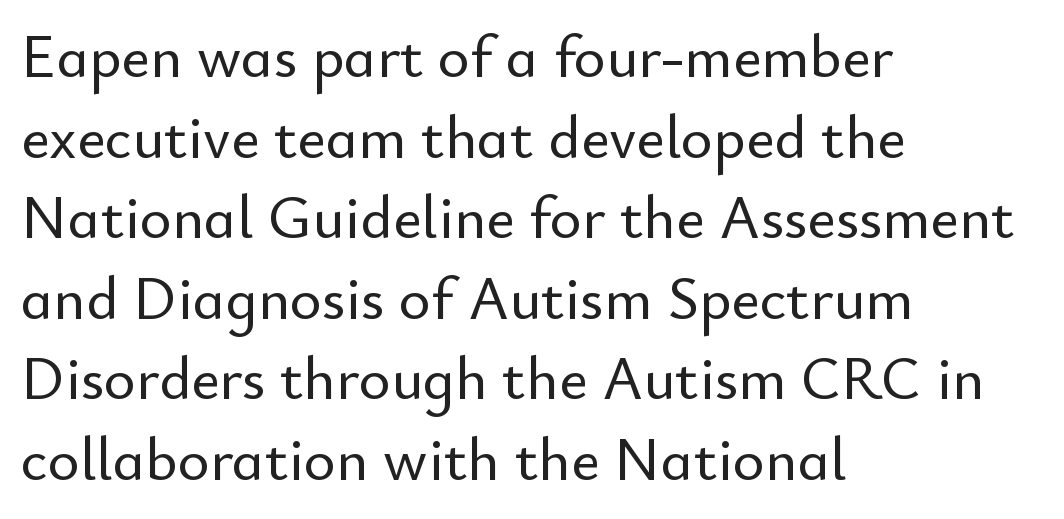
The axis of the letterforms is exactly vertical. Between one letter and the next there's only the usual sliver of space. If you drew a ruler down the left edge, every line would touch it. Each new line begins a customary step beneath the previous one. Looks like regular typesetting: each glyph gets only the width it needs. A clean baseline with only descenders dipping below it.
